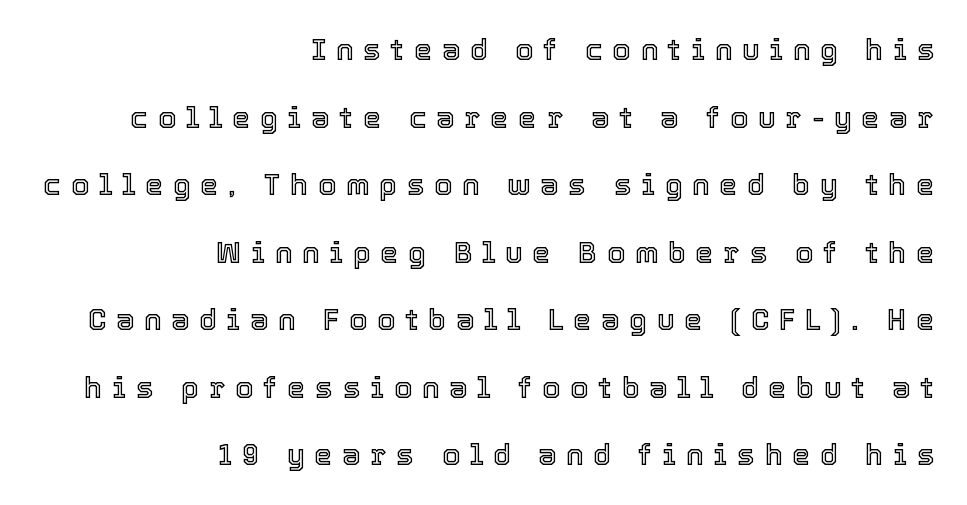
Just letters on the line, the space beneath them empty. The face used here is rendered with a markedly widened letterfit. The text block is weighted toward the right margin, trailing off unevenly leftward. In terms of leading, this rendering errs on the spacious side. Unlike italic type, these characters show no tilt at all.
